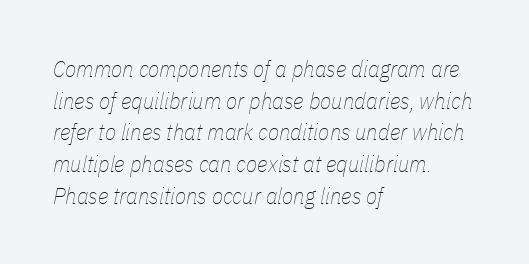
Q: Is the text bold? A: No.
Q: Is the text italic (slanted)? A: Yes, it leans right by about 11 degrees.
Q: Is the text underlined? A: No.
Q: How is the paragraph aligned? A: Left-aligned.
Q: Is the spacing between letters normal or unusually wide? A: Normal.
Q: Is the spacing between lines tight, normal or loose? A: Normal.
